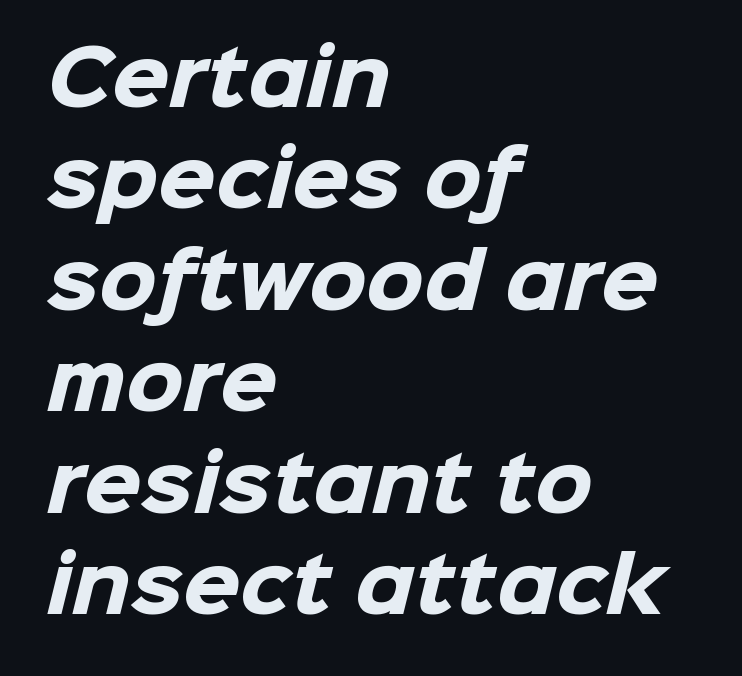
Normally led — the rows are evenly, conventionally spaced. Alignment: flush left. This sample has the flowing, uneven cadence of proportional lettering. Letter spacing: default. Plenty of ink on the page — the face is bold. In terms of letterform style, serifs are entirely absent.
